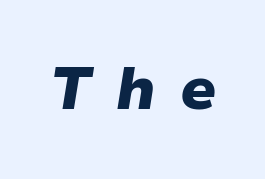
Think of a printed novel: that variable character pitch is what you see here. Thick stems and heavy bowls — unmistakably bold. Yep, that's italic — everything's leaning. The type is letterspaced generously, with wide tracking.
